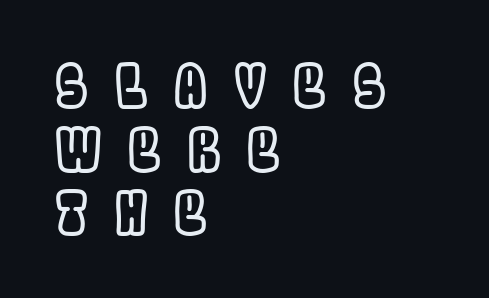
The image shows 59 px condensed type, upright; set left-aligned, tight line spacing (1.08x), unusually wide letter spacing (+0.45 em), not underlined; a large x-height.
